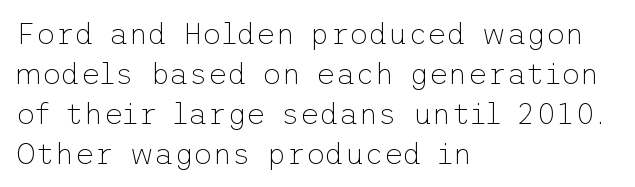
Q: Is the text bold? A: No.
Q: Is the text italic (slanted)? A: No, it is upright.
Q: Is the typeface a serif or a sans-serif typeface? A: Sans-serif.
Q: Is the text underlined? A: No.
Q: How is the paragraph aligned? A: Left-aligned.
Q: Is the spacing between letters normal or unusually wide? A: Normal.
Q: Is the spacing between lines tight, normal or loose? A: Normal.
Q: Width (condensed, normal, or wide)? A: Normal.
Q: Stroke contrast? A: Low.
Q: x-height? A: Medium.
